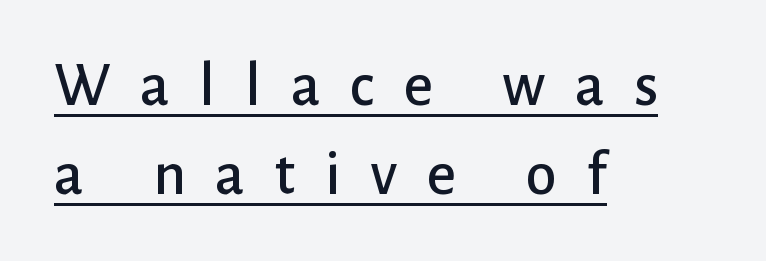
The image shows 63 px sans-serif type, upright; set left-aligned, normal line spacing (1.41x), unusually wide letter spacing (+0.47 em), underlined; low stroke contrast and a medium x-height.
